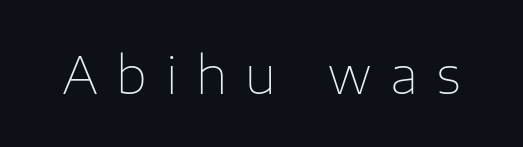
Regarding serifs, this sample does without them. The tracking reads as deliberately expanded to a designer's eye. Letters have the restrained weight of plain body copy at most. Note the varied advance widths — an 'i' is clearly narrower than an 'm'. Decoration check: the copy has no underline.
